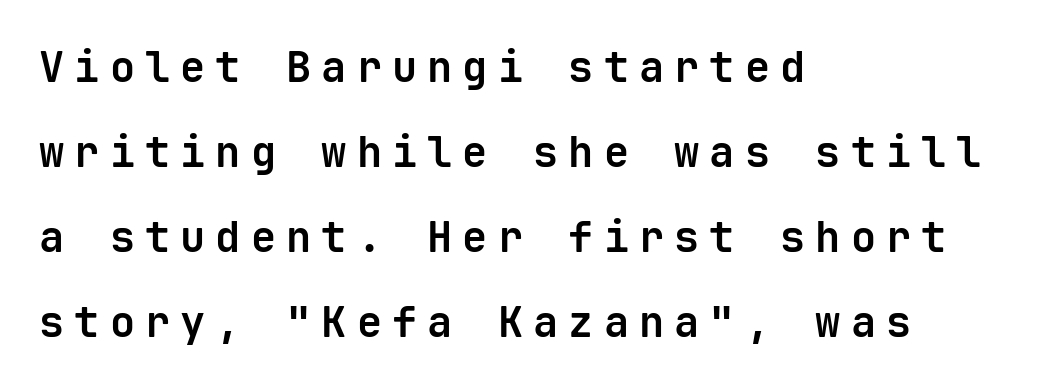
The image shows 42 px bold sans-serif type, upright, monospaced; set left-aligned, loose line spacing (2.02x), unusually wide letter spacing (+0.24 em), not underlined; low stroke contrast and a medium x-height.
